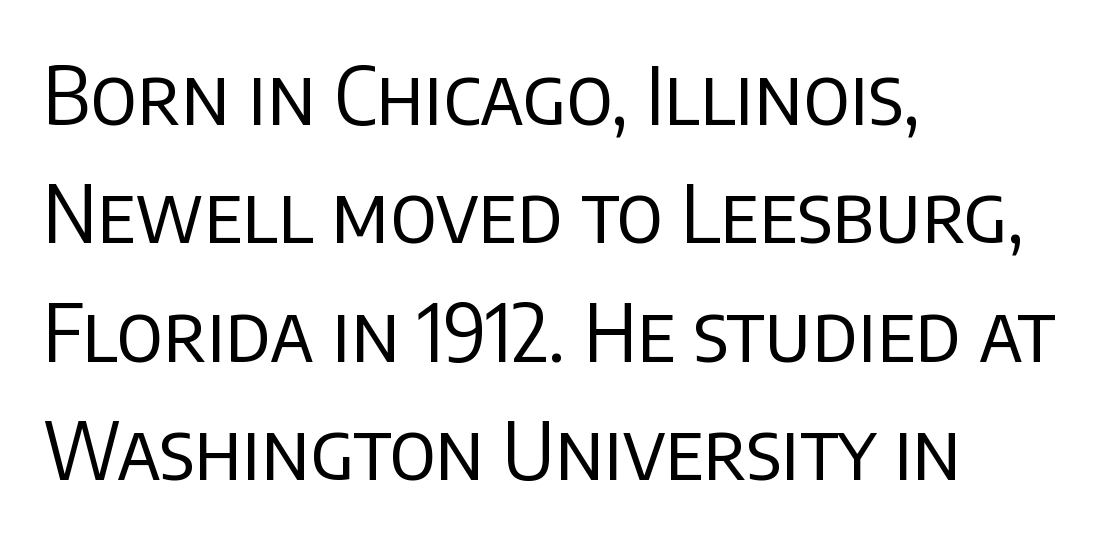
Q: Is the text bold? A: No.
Q: Is the text italic (slanted)? A: No, it is upright.
Q: Is the typeface a serif or a sans-serif typeface? A: Sans-serif.
Q: Is the text underlined? A: No.
Q: How is the paragraph aligned? A: Left-aligned.
Q: Is the spacing between letters normal or unusually wide? A: Normal.
Q: Is the spacing between lines tight, normal or loose? A: Normal.
Q: Width (condensed, normal, or wide)? A: Normal.
Q: Stroke contrast? A: Low.
Q: x-height? A: Large.
Q: Monospaced? A: No.
